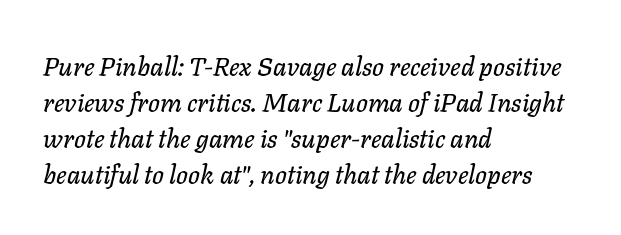
The image shows 26 px text type, italic (leaning right); set left-aligned, normal line spacing (1.38x), normal letter spacing, not underlined.
